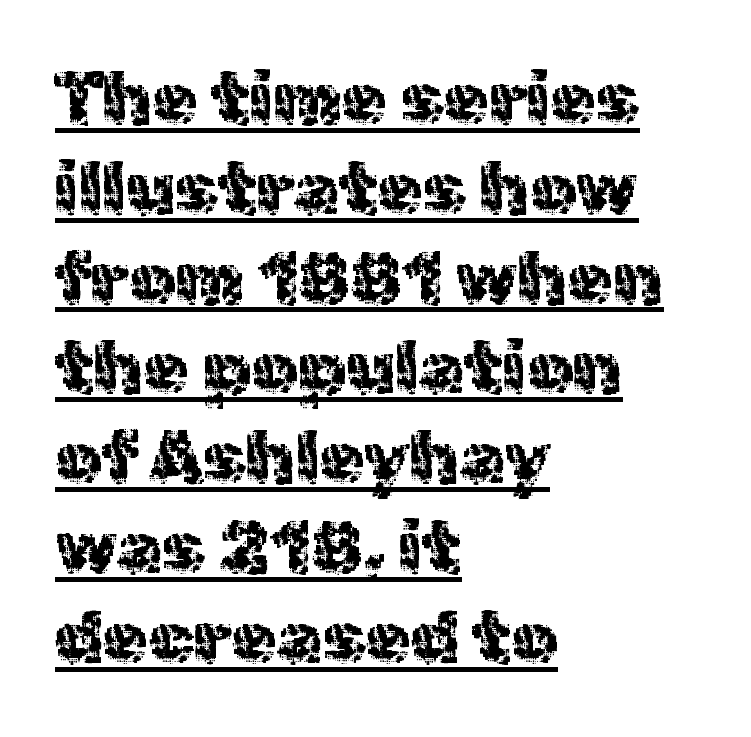
{"serif": "no", "italic": "no", "width": "normal", "x_height": "medium", "monospaced": "no", "underline": "yes", "align": "left", "line_spacing_ratio": 1.23, "letter_spacing": "normal", "letter_spacing_em": 0.0, "glyph_px": 73}
